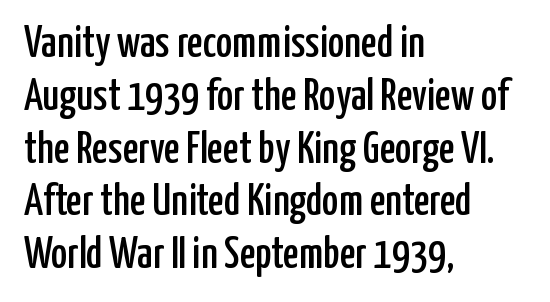
The image shows 44 px condensed sans-serif type, upright; set left-aligned, line spacing 1.2x, normal letter spacing, not underlined; low stroke contrast and a medium x-height.
